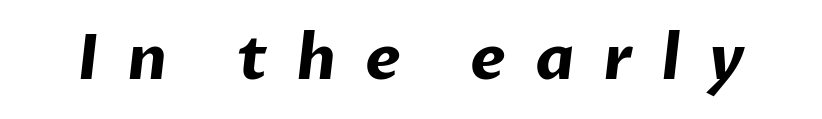
The image shows 62 px bold sans-serif type; set unusually wide letter spacing (+0.46 em), not underlined; low stroke contrast and a medium x-height.
